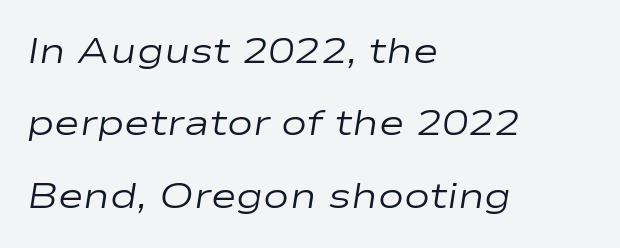
{"italic": "yes", "lean": "right", "slant_degrees": 9, "bold": "no", "weight": "regular", "width": "wide", "stroke_contrast": "low", "x_height": "medium", "monospaced": "no", "underline": "no", "align": "left", "line_spacing": "loose", "line_spacing_ratio": 2.07, "letter_spacing": "normal", "letter_spacing_em": 0.0, "glyph_px": 35}
